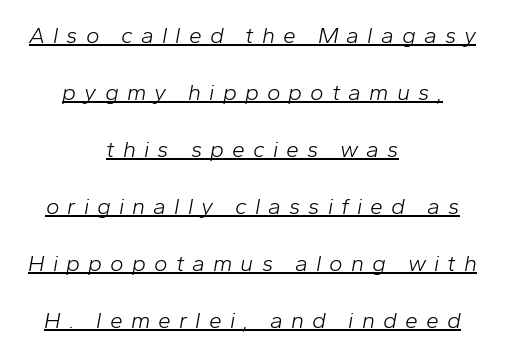
The image shows 23 px text type, italic (leaning right); set centered, loose line spacing (2.48x), unusually wide letter spacing (+0.35 em), underlined.
